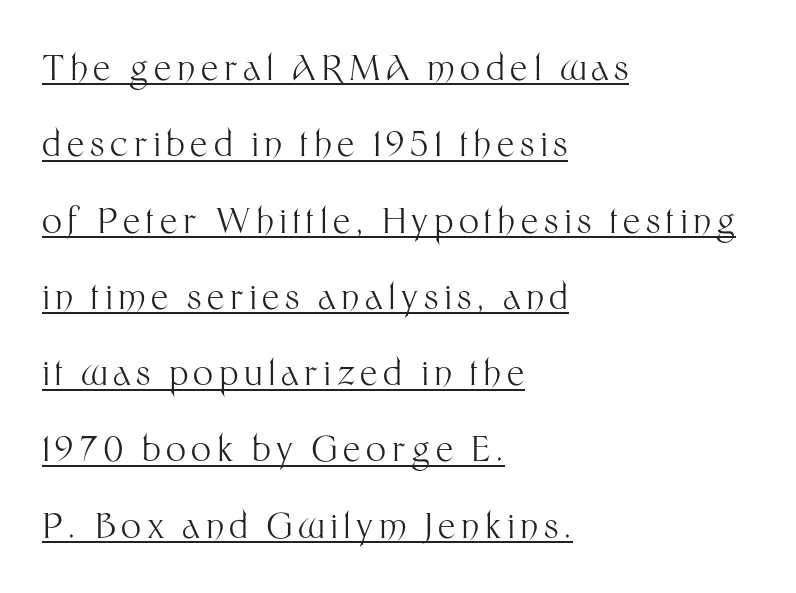
Q: Is the text bold? A: No.
Q: Is the text italic (slanted)? A: No, it is upright.
Q: Is the typeface a serif or a sans-serif typeface? A: Sans-serif.
Q: Is the text underlined? A: Yes.
Q: How is the paragraph aligned? A: Left-aligned.
Q: Is the spacing between lines tight, normal or loose? A: Loose.
Q: Width (condensed, normal, or wide)? A: Normal.
Q: Stroke contrast? A: Medium.
Q: x-height? A: Medium.
Q: Monospaced? A: No.
